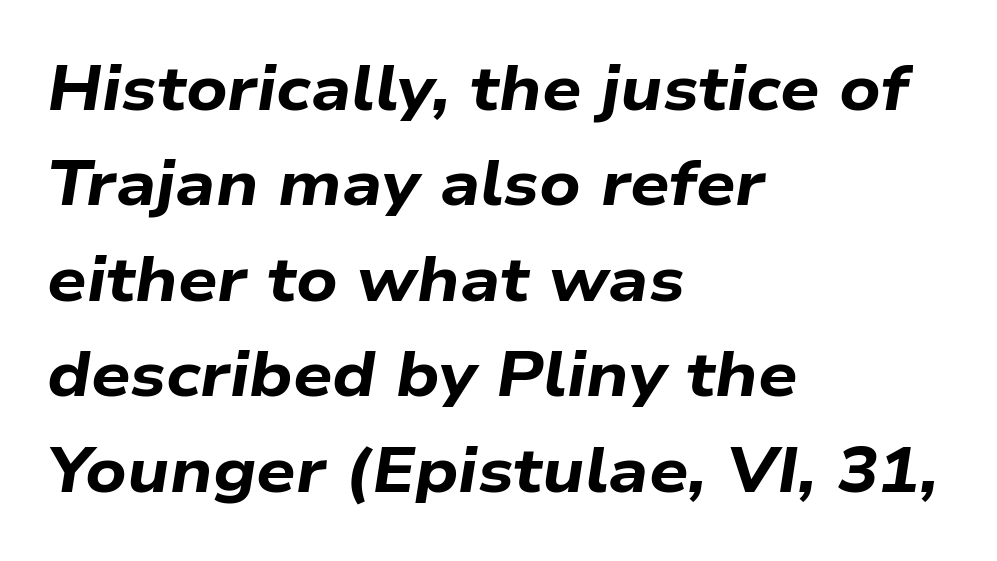
Q: Is the text bold? A: Yes.
Q: Is the text italic (slanted)? A: Yes, it leans right by about 9 degrees.
Q: Is the text underlined? A: No.
Q: How is the paragraph aligned? A: Left-aligned.
Q: Is the spacing between letters normal or unusually wide? A: Normal.
Q: Is the spacing between lines tight, normal or loose? A: Normal.
Q: Width (condensed, normal, or wide)? A: Wide.
Q: Stroke contrast? A: Low.
Q: x-height? A: Medium.
Q: Monospaced? A: No.
